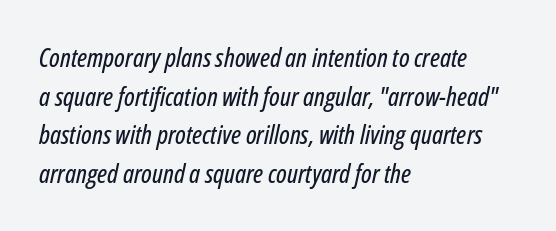
{"italic": "yes", "lean": "right", "slant_degrees": 12, "underline": "no", "align": "left", "line_spacing": "normal", "line_spacing_ratio": 1.49, "letter_spacing": "normal", "letter_spacing_em": 0.0, "glyph_px": 26}
